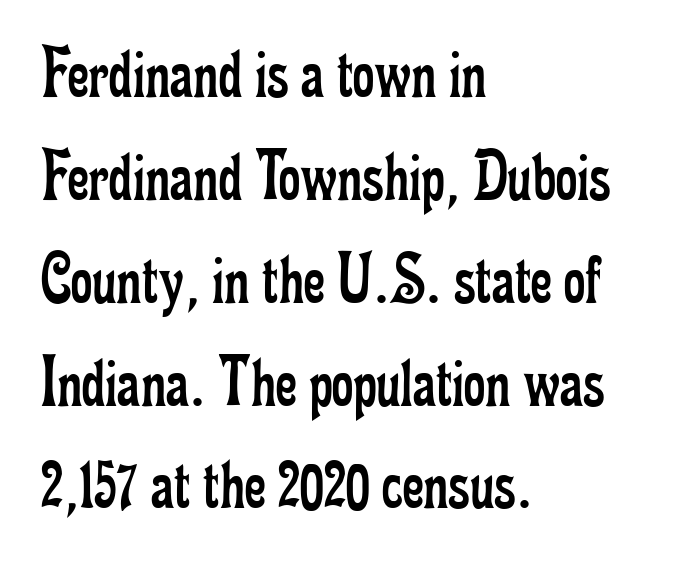
The image shows 74 px regular-weight, condensed serif type, upright; set left-aligned, normal line spacing (1.39x), normal letter spacing, not underlined; low stroke contrast and a small x-height.
